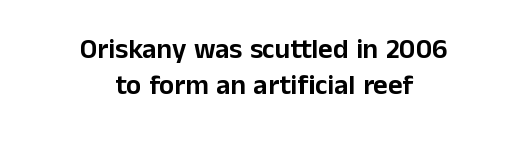
The image shows 28 px sans-serif type, upright; set centered, normal line spacing (1.28x), normal letter spacing, not underlined; low stroke contrast and a medium x-height.
